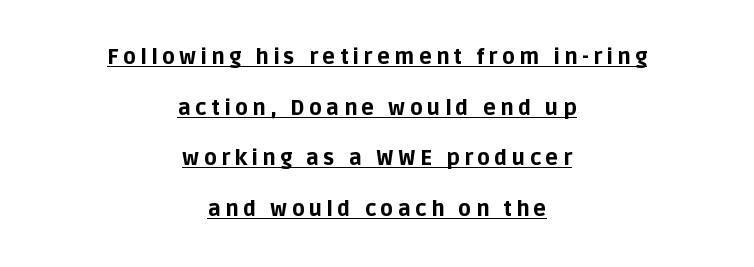
{"italic": "no", "bold": "yes", "underline": "yes", "align": "center", "line_spacing": "loose", "line_spacing_ratio": 2.41, "letter_spacing": "wide", "letter_spacing_em": 0.21, "glyph_px": 21}
